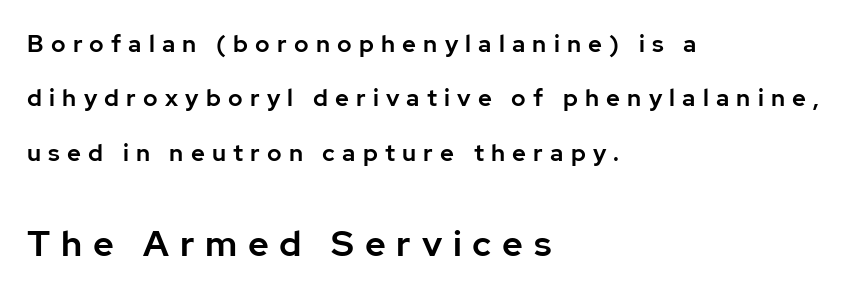
The image shows 36 px sans-serif type, upright; set left-aligned, loose line spacing (2.27x), unusually wide letter spacing (+0.3 em), not underlined; the second (bottom) block is 1.5x larger; low stroke contrast and a medium x-height.
